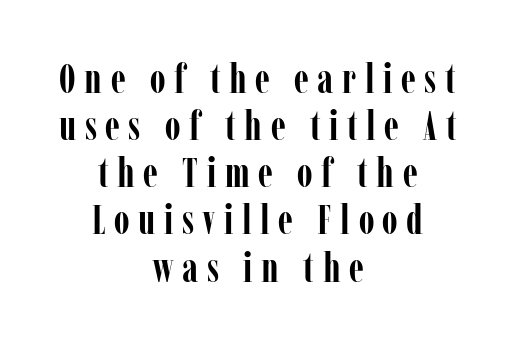
The image shows 41 px semibold, condensed serif type, upright; set centered, tight line spacing (1.15x), unusually wide letter spacing (+0.21 em), not underlined; low stroke contrast and a medium x-height.
